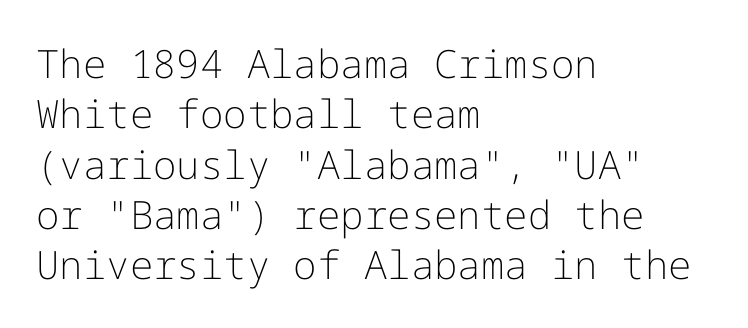
Heft: none added — not bold. Honestly, there is no underline to notice here at all. What stands out about the letter spacing? Nothing — it is the standard amount. Reading down the column, the eye jumps a familiar distance to each next line. Examine the stroke ends and you'll find no serifs.
